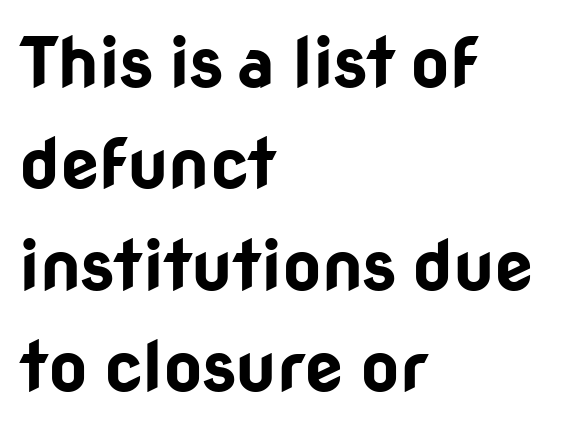
{"serif": "no", "italic": "no", "bold": "yes", "weight": "bold", "width": "normal", "stroke_contrast": "low", "x_height": "medium", "monospaced": "no", "underline": "no", "align": "left", "line_spacing": "normal", "line_spacing_ratio": 1.47, "letter_spacing": "normal", "letter_spacing_em": 0.0, "glyph_px": 69}
